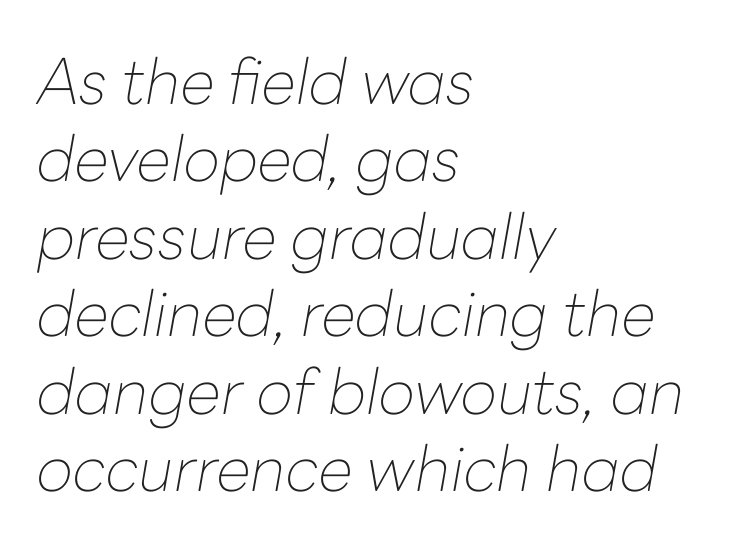
{"italic": "yes", "lean": "right", "slant_degrees": 10, "bold": "no", "weight": "thin", "width": "normal", "stroke_contrast": "low", "x_height": "medium", "monospaced": "no", "underline": "no", "align": "left", "line_spacing_ratio": 1.23, "letter_spacing": "normal", "letter_spacing_em": 0.0, "glyph_px": 63}
